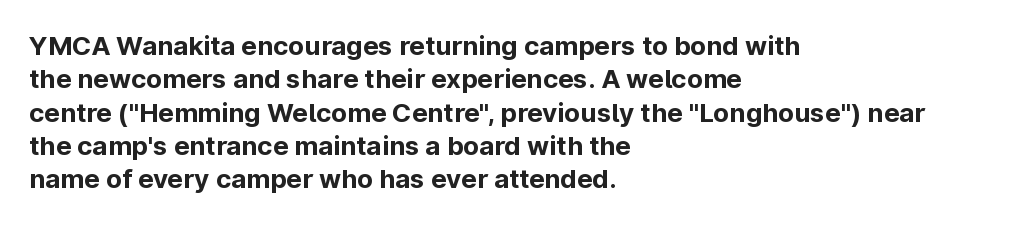
The image shows 26 px bold type, upright; set left-aligned, normal line spacing (1.28x), normal letter spacing, not underlined.
